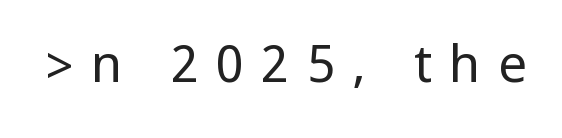
{"serif": "no", "italic": "no", "bold": "no", "weight": "regular", "width": "condensed", "stroke_contrast": "low", "underline": "no", "letter_spacing": "wide", "letter_spacing_em": 0.34, "glyph_px": 51}
